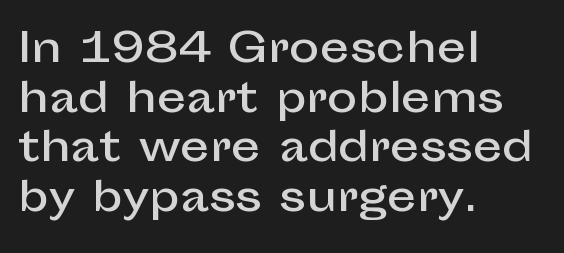
{"serif": "no", "italic": "no", "width": "normal", "stroke_contrast": "low", "x_height": "medium", "monospaced": "no", "underline": "no", "align": "left", "line_spacing_ratio": 1.21, "letter_spacing": "normal", "letter_spacing_em": 0.0, "glyph_px": 41}
